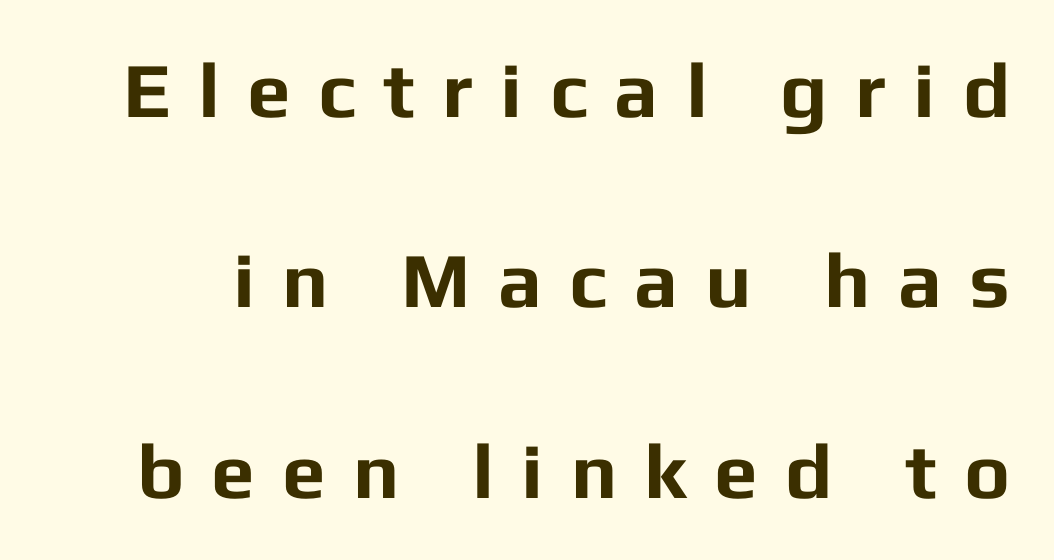
Q: Is the text bold? A: Yes.
Q: Is the text italic (slanted)? A: No, it is upright.
Q: Is the typeface a serif or a sans-serif typeface? A: Sans-serif.
Q: Is the text underlined? A: No.
Q: Is the spacing between letters normal or unusually wide? A: Unusually wide.
Q: Is the spacing between lines tight, normal or loose? A: Loose.
Q: Width (condensed, normal, or wide)? A: Normal.
Q: Stroke contrast? A: Low.
Q: x-height? A: Medium.
Q: Monospaced? A: No.
